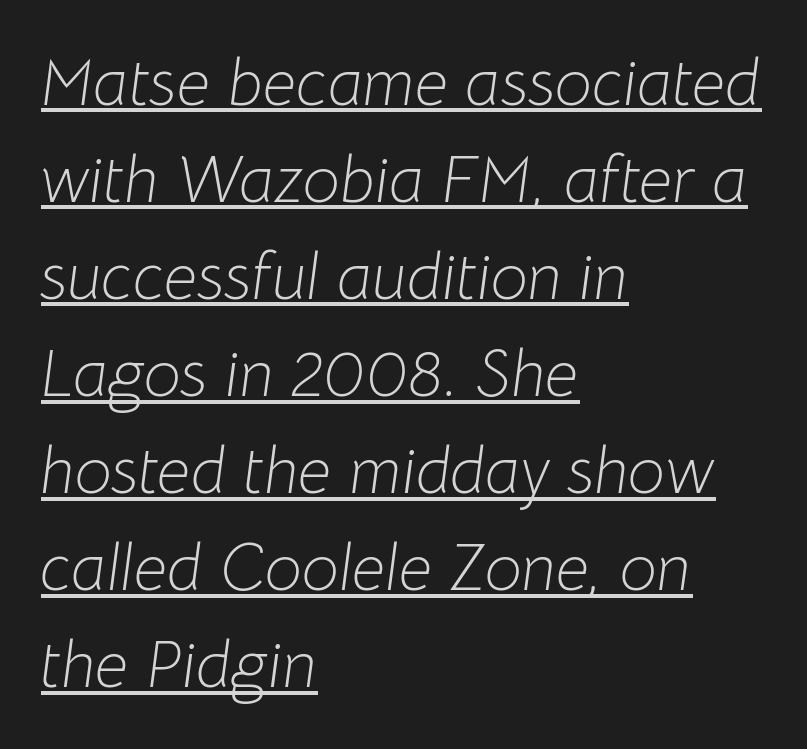
{"italic": "yes", "lean": "right", "slant_degrees": 8, "bold": "no", "weight": "light", "width": "normal", "stroke_contrast": "low", "x_height": "medium", "monospaced": "no", "underline": "yes", "align": "left", "line_spacing": "normal", "line_spacing_ratio": 1.47, "letter_spacing": "normal", "letter_spacing_em": 0.0, "glyph_px": 66}
